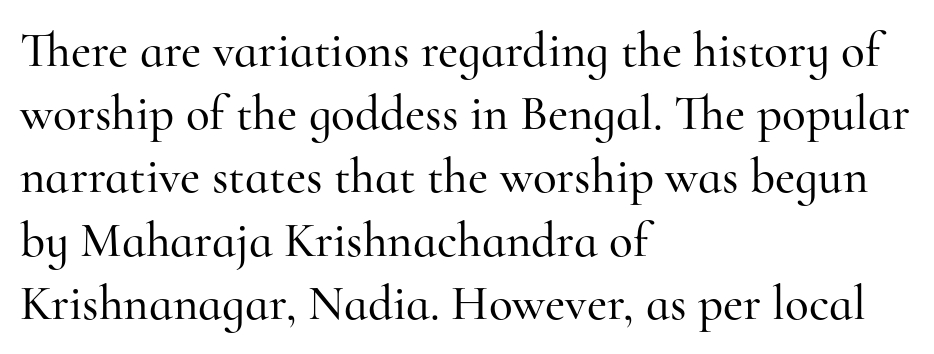
{"serif": "yes", "italic": "no", "width": "normal", "stroke_contrast": "high", "x_height": "small", "monospaced": "no", "underline": "no", "align": "left", "line_spacing": "normal", "line_spacing_ratio": 1.29, "letter_spacing": "normal", "letter_spacing_em": 0.0, "glyph_px": 49}
